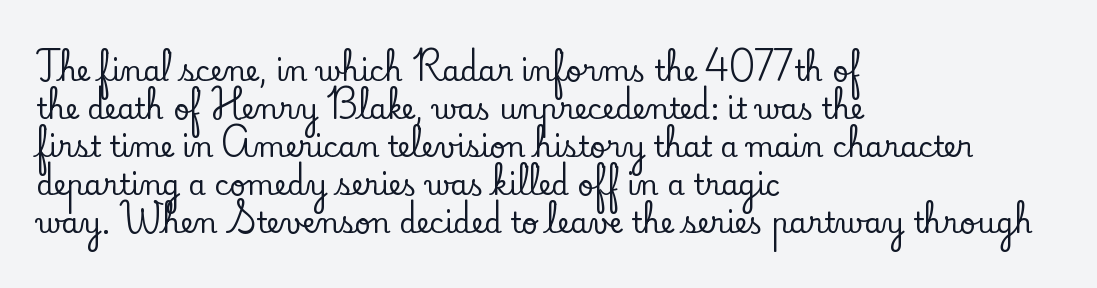
The lines in this sample share a left origin and differ only in where they stop. Words appear dense and cohesive because spacing is normal. A typesetter would call this leading conventional body-copy spacing. Varying glyph widths throughout — classic text-font behaviour. This rendering employs a face with finishing strokes, i.e., a serif.
